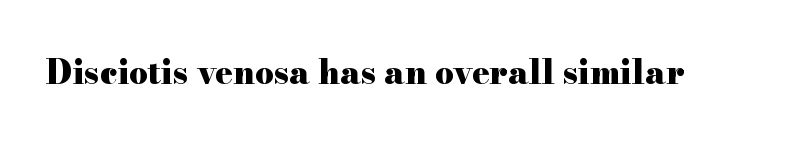
Here the glyphs are tracked normally, forming tight word shapes. Style check: upright. The letters carry serifs — small finishing strokes at the ends of their stems. The face used here is proportionally spaced, like ordinary book or web type.
